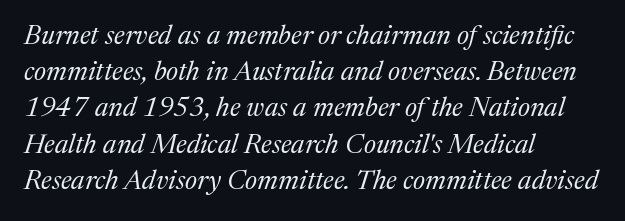
The image shows 27 px text type, italic (leaning right); set left-aligned, normal line spacing (1.34x), normal letter spacing, not underlined.
